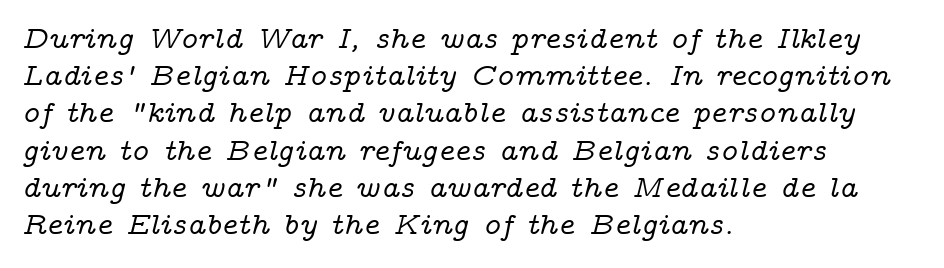
{"serif": "yes", "italic": "yes", "lean": "right", "slant_degrees": 14, "width": "wide", "stroke_contrast": "low", "x_height": "medium", "monospaced": "no", "underline": "no", "align": "left", "line_spacing_ratio": 1.2, "letter_spacing": "normal", "letter_spacing_em": 0.0, "glyph_px": 31}
